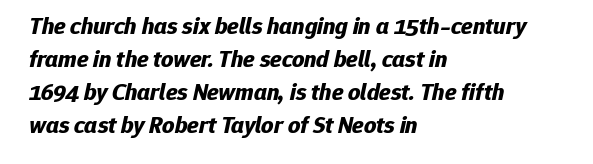
The image shows 24 px bold type, italic (leaning right); set left-aligned, normal line spacing (1.37x), normal letter spacing, not underlined.
